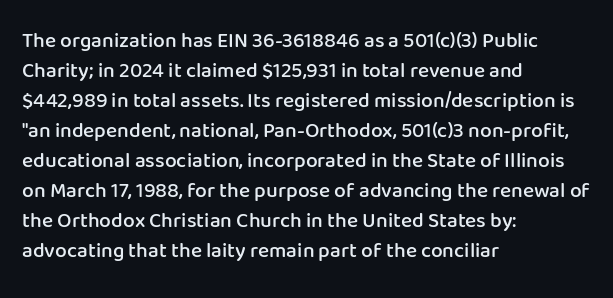
The image shows 21 px text type, upright; set left-aligned, normal line spacing (1.43x), normal letter spacing, not underlined.
